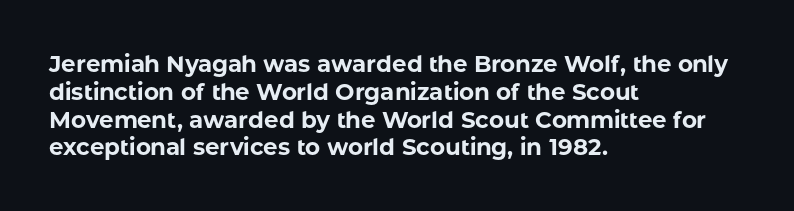
Short and long lines alike share a common starting point at left. Unlike italic type, these characters show no tilt at all. The passage shown is emphatically bold. The face used here is rendered with its standard letterfit. The space beneath each line is pristine and unruled.
